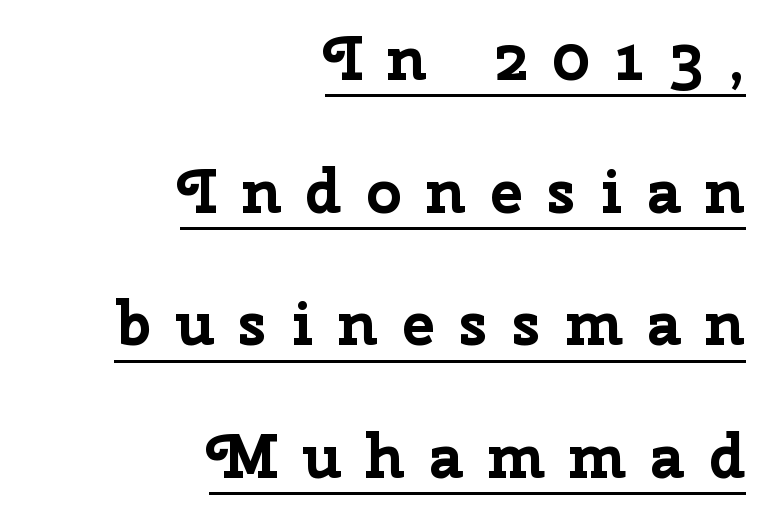
Each glyph is drawn with heavy, bold strokes. A baseline rule has been typeset under these characters. Regarding serifs, this sample does without them. In CSS terms this would be text-align: right.
